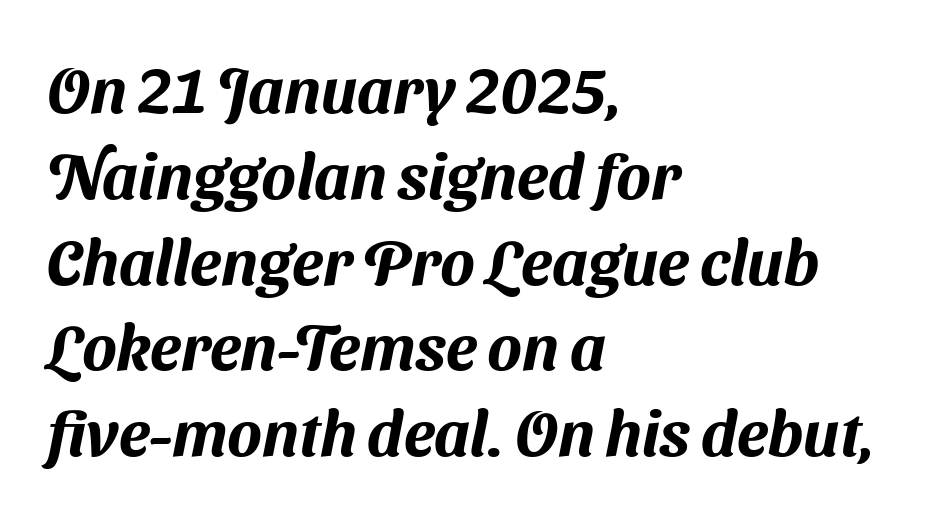
The image shows 64 px sans-serif type; set left-aligned, normal line spacing (1.34x), normal letter spacing, not underlined; medium stroke contrast and a medium x-height.
